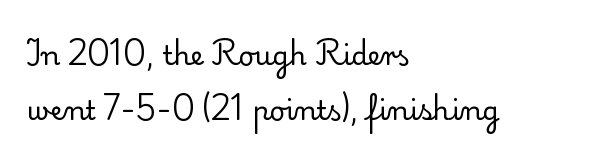
Q: Is the text bold? A: No.
Q: Is the text italic (slanted)? A: No, it is upright.
Q: Is the text underlined? A: No.
Q: How is the paragraph aligned? A: Left-aligned.
Q: Is the spacing between letters normal or unusually wide? A: Normal.
Q: Is the spacing between lines tight, normal or loose? A: Loose.
